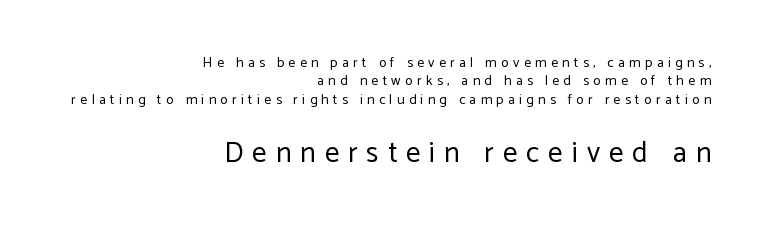
{"serif": "no", "italic": "no", "bold": "no", "weight": "regular", "width": "normal", "stroke_contrast": "low", "x_height": "medium", "monospaced": "no", "underline": "no", "align": "right", "line_spacing": "normal", "line_spacing_ratio": 1.32, "letter_spacing": "wide", "letter_spacing_em": 0.31, "larger_block": "second", "size_ratio": 2.07, "glyph_px": 29}
